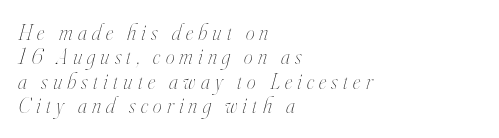
The image shows 22 px text type, italic (leaning right); set left-aligned, tight line spacing (1.11x), unusually wide letter spacing (+0.24 em), not underlined.
